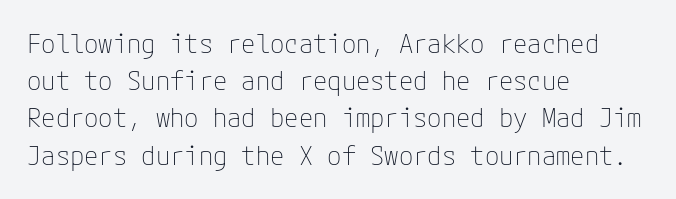
{"italic": "no", "bold": "no", "underline": "no", "align": "left", "line_spacing": "normal", "line_spacing_ratio": 1.43, "letter_spacing": "normal", "letter_spacing_em": 0.0, "glyph_px": 26}
